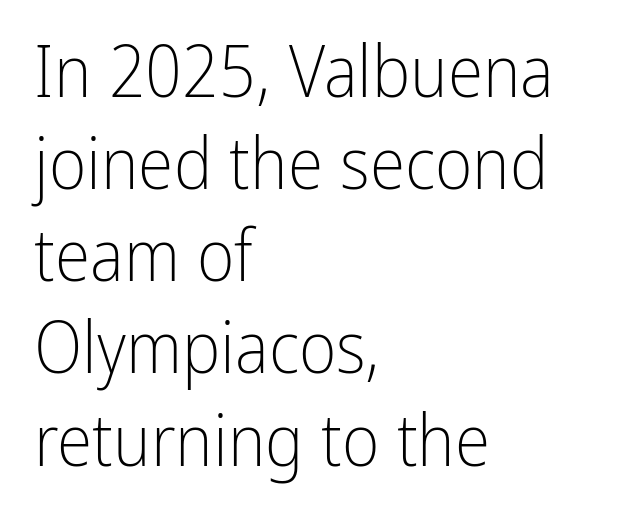
Q: Is the text bold? A: No.
Q: Is the text italic (slanted)? A: No, it is upright.
Q: Is the typeface a serif or a sans-serif typeface? A: Sans-serif.
Q: Is the text underlined? A: No.
Q: How is the paragraph aligned? A: Left-aligned.
Q: Is the spacing between letters normal or unusually wide? A: Normal.
Q: Is the spacing between lines tight, normal or loose? A: Normal.
Q: Width (condensed, normal, or wide)? A: Condensed.
Q: Stroke contrast? A: Low.
Q: x-height? A: Medium.
Q: Monospaced? A: No.
